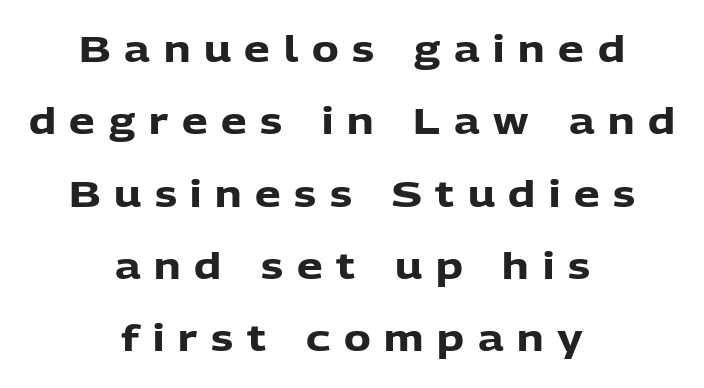
{"serif": "no", "italic": "no", "bold": "yes", "weight": "heavy", "width": "normal", "stroke_contrast": "low", "x_height": "medium", "monospaced": "no", "underline": "no", "align": "center", "line_spacing": "loose", "line_spacing_ratio": 2.01, "letter_spacing": "wide", "letter_spacing_em": 0.38, "glyph_px": 36}
